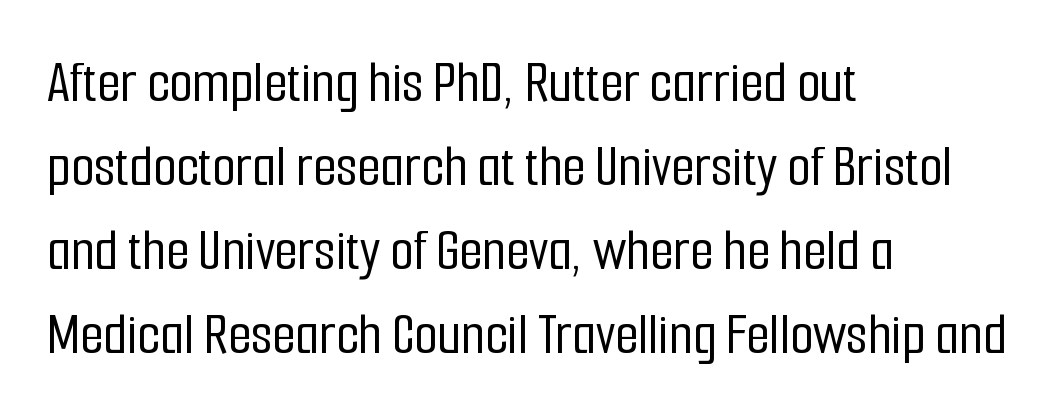
The typeface chosen for these lines omits serifs. The space between consecutive lines is moderate. These lines stack with their left ends in a neat column. Varying glyph widths throughout — classic text-font behaviour.
